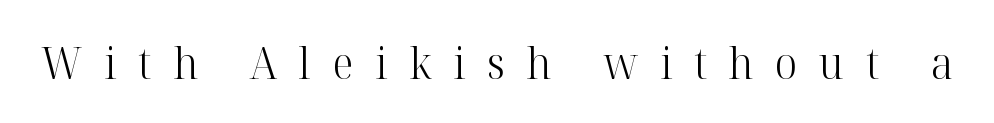
Q: Is the text bold? A: No.
Q: Is the text italic (slanted)? A: No, it is upright.
Q: Is the typeface a serif or a sans-serif typeface? A: Serif.
Q: Is the text underlined? A: No.
Q: Is the spacing between letters normal or unusually wide? A: Unusually wide.
Q: Width (condensed, normal, or wide)? A: Normal.
Q: Stroke contrast? A: High.
Q: x-height? A: Medium.
Q: Monospaced? A: No.
